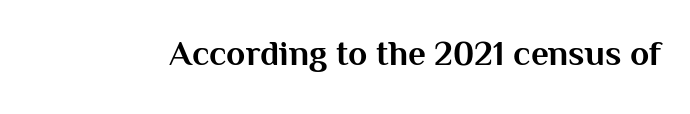
Q: Is the text bold? A: Yes.
Q: Is the text italic (slanted)? A: No, it is upright.
Q: Is the typeface a serif or a sans-serif typeface? A: Sans-serif.
Q: Is the text underlined? A: No.
Q: Is the spacing between letters normal or unusually wide? A: Normal.
Q: Width (condensed, normal, or wide)? A: Normal.
Q: Stroke contrast? A: Medium.
Q: x-height? A: Medium.
Q: Monospaced? A: No.
